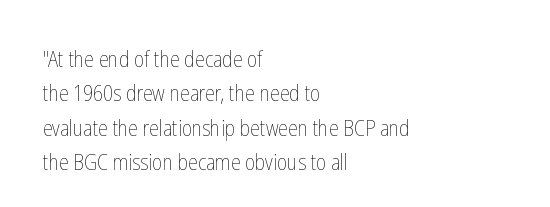
Q: Is the text bold? A: No.
Q: Is the text italic (slanted)? A: No, it is upright.
Q: Is the text underlined? A: No.
Q: How is the paragraph aligned? A: Left-aligned.
Q: Is the spacing between letters normal or unusually wide? A: Normal.
Q: Is the spacing between lines tight, normal or loose? A: Normal.
